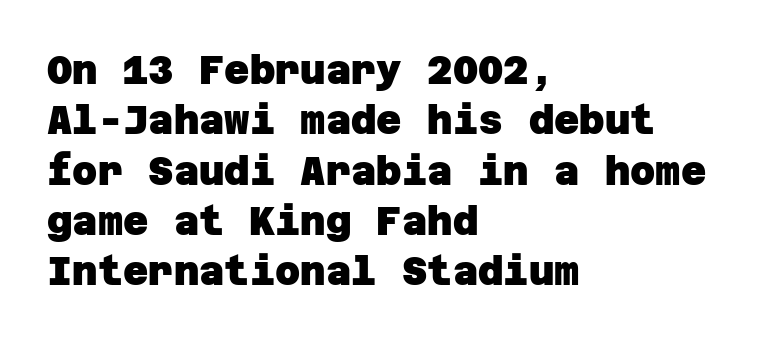
Q: Is the text bold? A: Yes.
Q: Is the typeface a serif or a sans-serif typeface? A: Sans-serif.
Q: Is the text underlined? A: No.
Q: How is the paragraph aligned? A: Left-aligned.
Q: Is the spacing between letters normal or unusually wide? A: Normal.
Q: Is the spacing between lines tight, normal or loose? A: Normal.
Q: Width (condensed, normal, or wide)? A: Normal.
Q: Stroke contrast? A: Low.
Q: x-height? A: Large.
